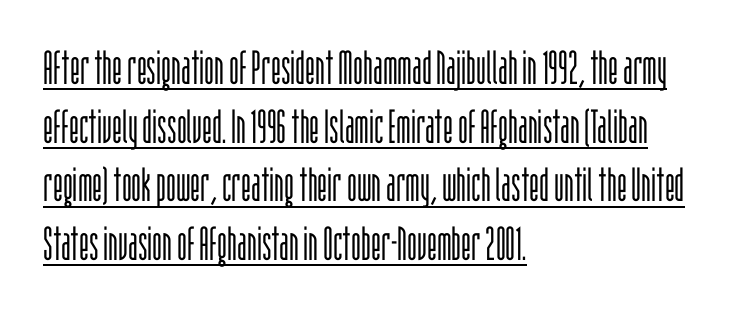
{"serif": "no", "italic": "no", "bold": "no", "weight": "light", "width": "condensed", "stroke_contrast": "low", "x_height": "large", "monospaced": "no", "underline": "yes", "align": "left", "line_spacing": "normal", "line_spacing_ratio": 1.25, "letter_spacing": "normal", "letter_spacing_em": 0.0, "glyph_px": 47}
